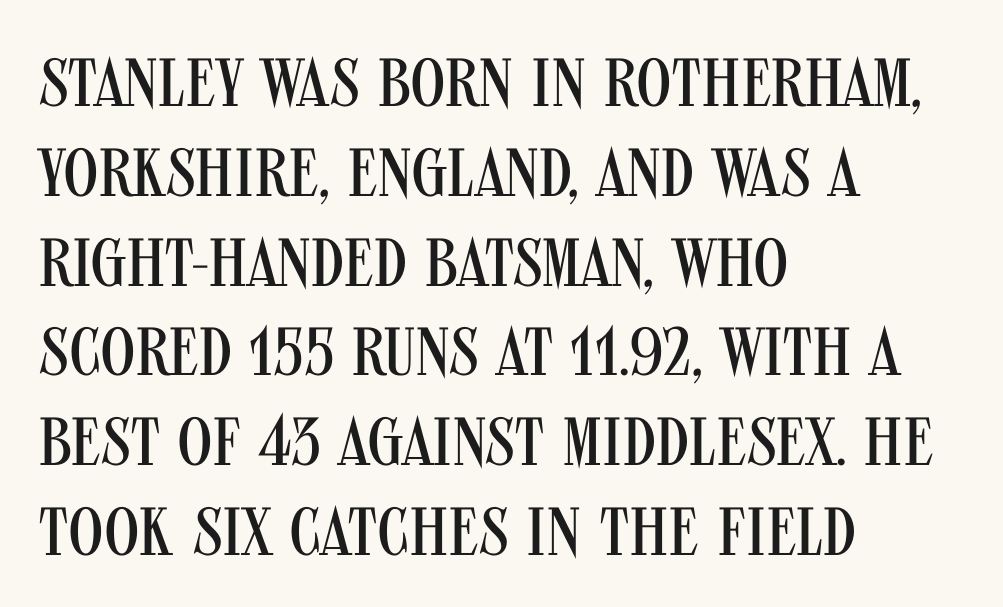
{"serif": "no", "italic": "no", "bold": "no", "weight": "regular", "width": "condensed", "stroke_contrast": "medium", "x_height": "large", "monospaced": "no", "underline": "no", "align": "left", "line_spacing": "normal", "line_spacing_ratio": 1.32, "letter_spacing": "normal", "letter_spacing_em": 0.0, "glyph_px": 68}
